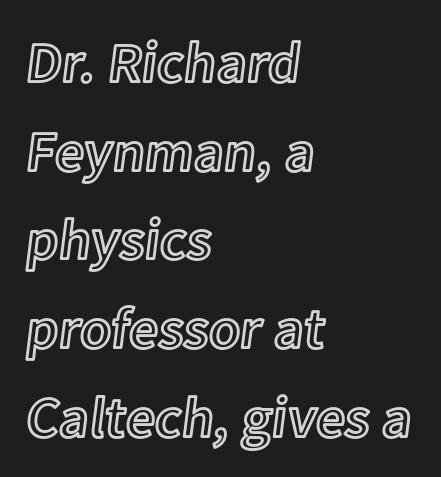
Which margin do the lines hug? The left one — the right edge is uneven. Students, observe: this is what conventionally led text looks like. Underlining? Definitely not there.
